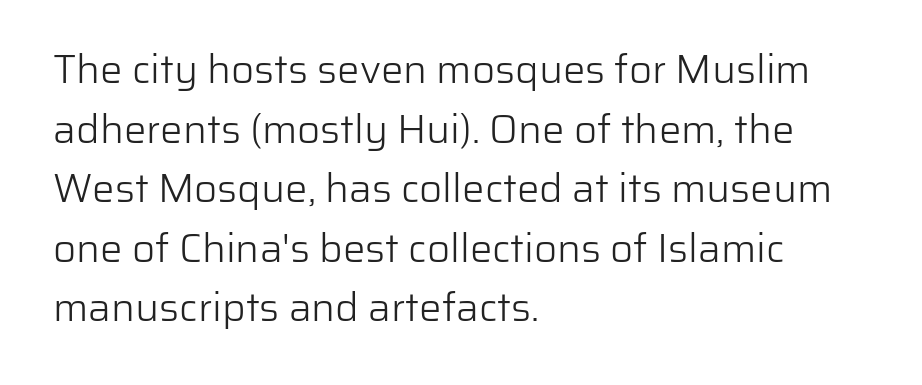
Character widths vary here, with narrow letters taking less room than wide ones. The weight tops out at a normal text grade. The type sits square on the baseline with zero lean. Each word holds together tightly as a unit, with standard inter-letter gaps.
